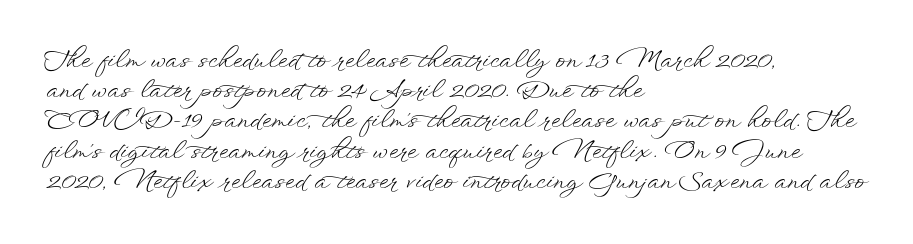
Q: Is the text bold? A: No.
Q: Is the text italic (slanted)? A: Yes.
Q: Is the text underlined? A: No.
Q: How is the paragraph aligned? A: Left-aligned.
Q: Is the spacing between letters normal or unusually wide? A: Normal.
Q: Is the spacing between lines tight, normal or loose? A: Normal.
